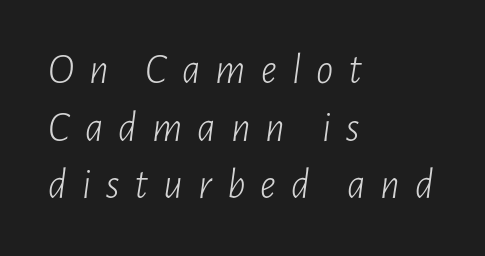
{"italic": "yes", "lean": "right", "slant_degrees": 7, "bold": "no", "weight": "light", "width": "condensed", "stroke_contrast": "low", "x_height": "medium", "monospaced": "no", "underline": "no", "align": "left", "line_spacing": "normal", "line_spacing_ratio": 1.34, "letter_spacing": "wide", "letter_spacing_em": 0.35, "glyph_px": 43}
